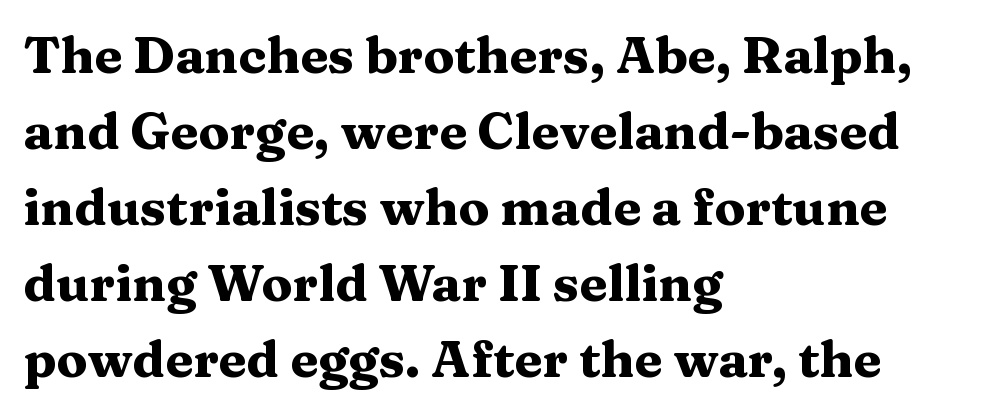
{"serif": "yes", "italic": "no", "bold": "yes", "weight": "heavy", "width": "wide", "stroke_contrast": "medium", "x_height": "medium", "monospaced": "no", "underline": "no", "align": "left", "line_spacing": "normal", "line_spacing_ratio": 1.49, "letter_spacing": "normal", "letter_spacing_em": 0.0, "glyph_px": 51}
